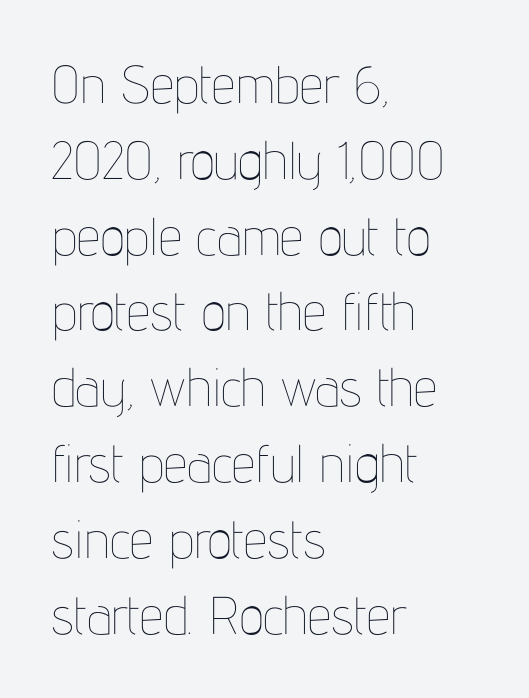
{"italic": "no", "bold": "no", "weight": "thin", "width": "condensed", "stroke_contrast": "low", "x_height": "medium", "monospaced": "no", "underline": "no", "align": "left", "line_spacing": "normal", "line_spacing_ratio": 1.43, "letter_spacing": "normal", "letter_spacing_em": 0.0, "glyph_px": 53}
